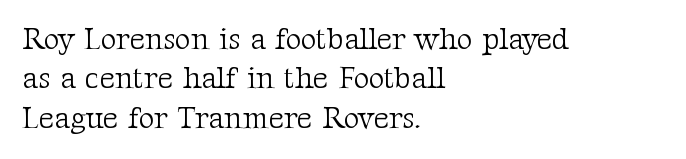
Whoever set this chose a conventional vertical rhythm. You could not count columns in this text — the font is proportionally spaced. Nope, not italic — everything's standing straight. These lines stack with their left ends in a neat column. Serifs: yes, visible at the terminals of the letterforms.
